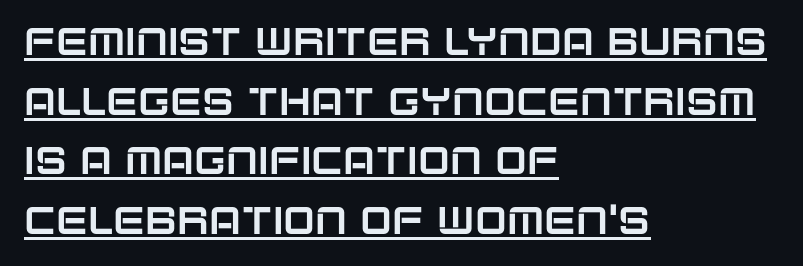
The image shows 38 px sans-serif type, upright; set left-aligned, normal line spacing (1.57x), normal letter spacing, underlined; low stroke contrast and a large x-height.
